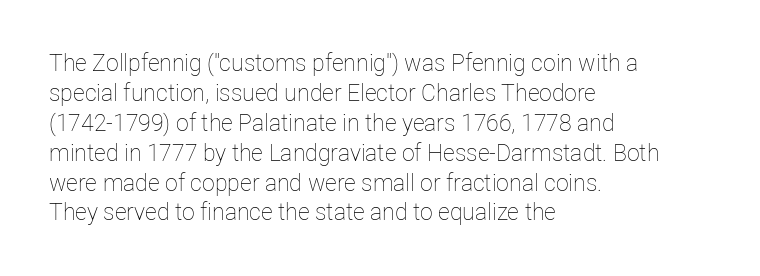
The image shows 23 px text type, upright; set left-aligned, normal line spacing (1.3x), normal letter spacing, not underlined.
